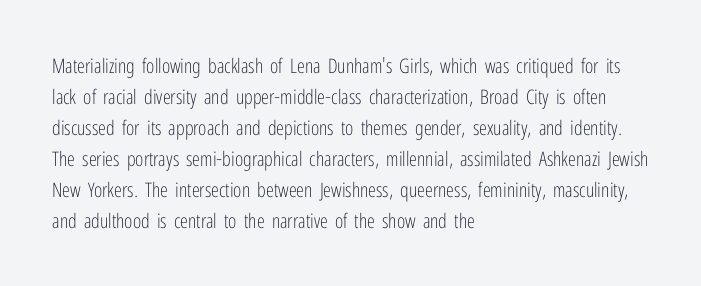
Q: Is the text bold? A: No.
Q: Is the text italic (slanted)? A: No, it is upright.
Q: Is the text underlined? A: No.
Q: How is the paragraph aligned? A: Left-aligned.
Q: Is the spacing between letters normal or unusually wide? A: Normal.
Q: Is the spacing between lines tight, normal or loose? A: Normal.
